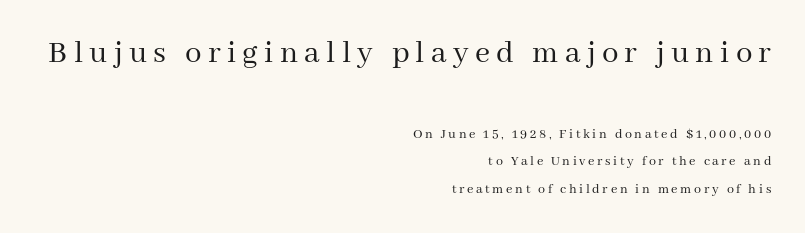
Horizontal bands of white between lines are thick stripes. Compared with a typical body face, this is equally light or lighter still. The rendering uses natural spacing where letterforms have individual widths. Italic? Not at all — the glyphs are vertical. Which margin do the lines hug? The right one — the left edge is uneven.
